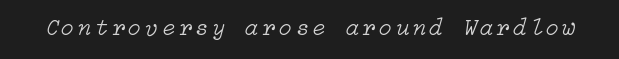
{"italic": "yes", "lean": "right", "slant_degrees": 15, "bold": "no", "underline": "no", "glyph_px": 24}
